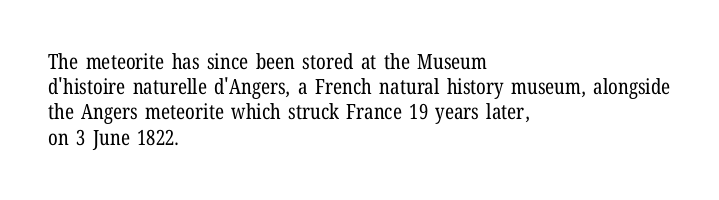
{"italic": "no", "bold": "no", "underline": "no", "align": "left", "line_spacing_ratio": 1.2, "letter_spacing": "normal", "letter_spacing_em": 0.0, "glyph_px": 21}
